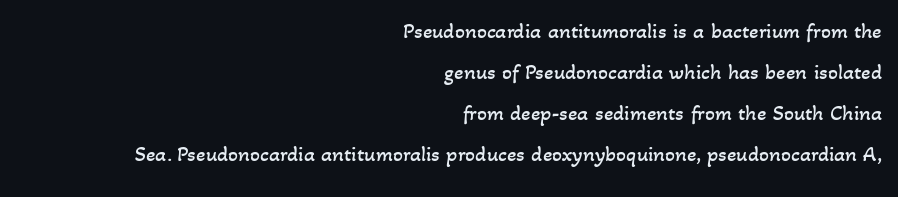
Heaviness? Minimal to ordinary, like unemphasized prose. The area under the type is left untouched. Does the copy run flush right? Yes — the right margin is perfectly even. Is the letter spacing exaggerated? No — it looks like the ordinary default.
